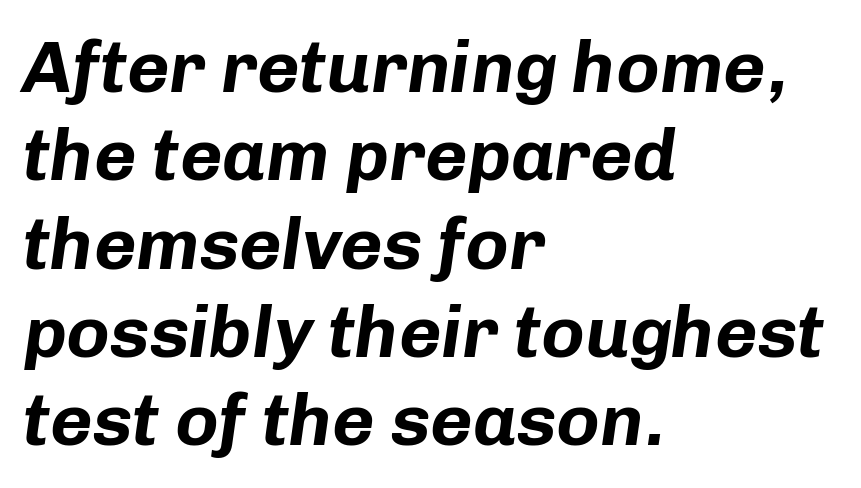
Q: Is the text bold? A: Yes.
Q: Is the text italic (slanted)? A: Yes, it leans right by about 8 degrees.
Q: Is the text underlined? A: No.
Q: How is the paragraph aligned? A: Left-aligned.
Q: Is the spacing between letters normal or unusually wide? A: Normal.
Q: Width (condensed, normal, or wide)? A: Normal.
Q: Stroke contrast? A: Low.
Q: x-height? A: Medium.
Q: Monospaced? A: No.
